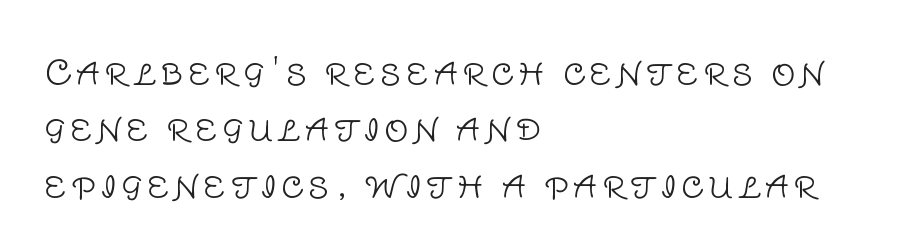
The image shows 34 px light sans-serif type; set left-aligned, normal line spacing (1.66x), not underlined; low stroke contrast and a large x-height.
